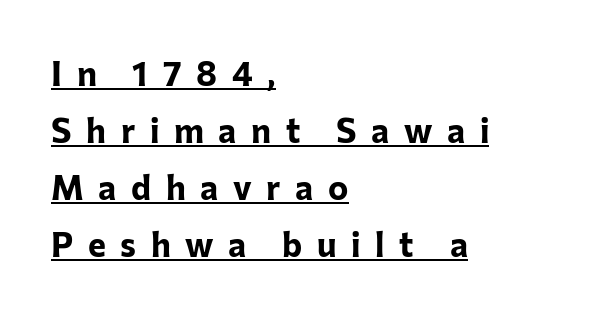
Nope, not italic — everything's standing straight. The lines are quadded left. Chunky letters — that's bold for sure. Type style note: lacks serifs.
